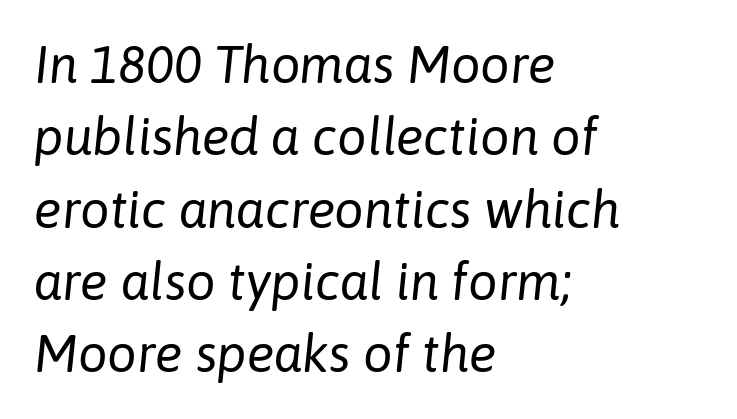
Casual observation: everything's shoved over to the left. The cut favours lightness, reaching ordinary text weight at its darkest. The space beneath each line is pristine and unruled. Look at the tracking — it's just the regular setting, nothing added. This is oblique type, the kind used for emphasis or titles.
